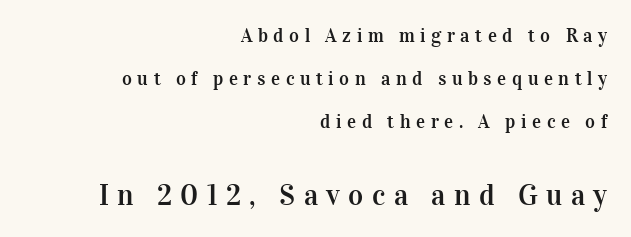
Q: Is the text italic (slanted)? A: No, it is upright.
Q: Is the typeface a serif or a sans-serif typeface? A: Serif.
Q: Is the text underlined? A: No.
Q: How is the paragraph aligned? A: Right-aligned.
Q: Is the spacing between letters normal or unusually wide? A: Unusually wide.
Q: Is the spacing between lines tight, normal or loose? A: Loose.
Q: Which block of text is set in a larger size, the first (top) or the second (bottom)? A: The second (bottom) one.
Q: Width (condensed, normal, or wide)? A: Normal.
Q: Stroke contrast? A: High.
Q: x-height? A: Medium.
Q: Monospaced? A: No.
